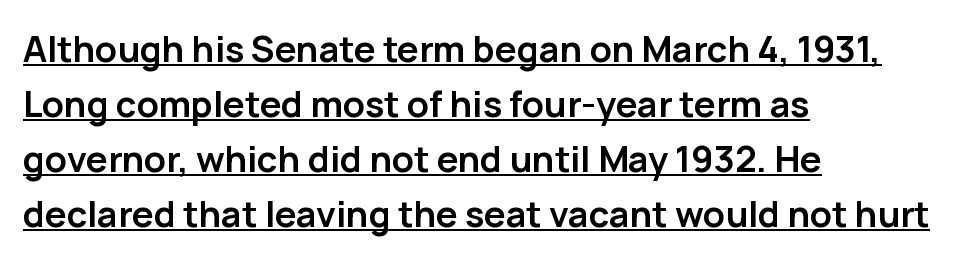
Q: Is the text bold? A: Yes.
Q: Is the text italic (slanted)? A: No, it is upright.
Q: Is the typeface a serif or a sans-serif typeface? A: Sans-serif.
Q: Is the text underlined? A: Yes.
Q: How is the paragraph aligned? A: Left-aligned.
Q: Is the spacing between letters normal or unusually wide? A: Normal.
Q: Is the spacing between lines tight, normal or loose? A: Normal.
Q: Width (condensed, normal, or wide)? A: Normal.
Q: Stroke contrast? A: Low.
Q: x-height? A: Medium.
Q: Monospaced? A: No.
